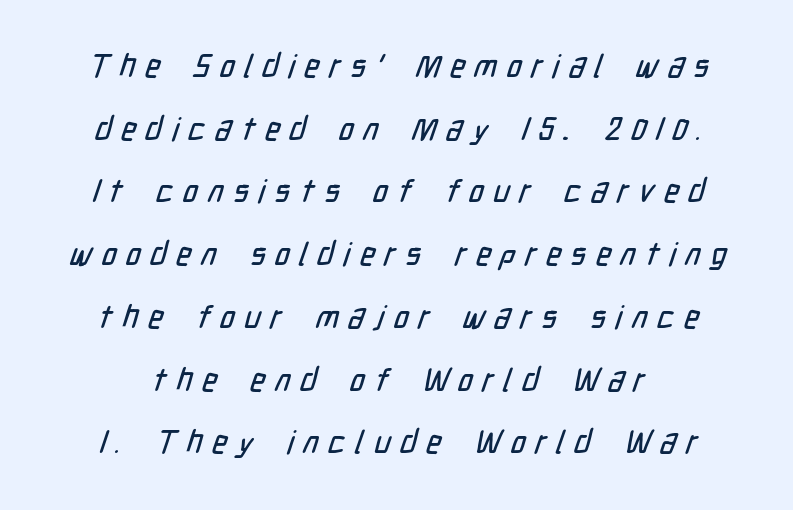
Q: Is the typeface a serif or a sans-serif typeface? A: Sans-serif.
Q: Is the text underlined? A: No.
Q: Is the spacing between letters normal or unusually wide? A: Unusually wide.
Q: Is the spacing between lines tight, normal or loose? A: Loose.
Q: Width (condensed, normal, or wide)? A: Condensed.
Q: Stroke contrast? A: Low.
Q: x-height? A: Medium.
Q: Monospaced? A: No.
